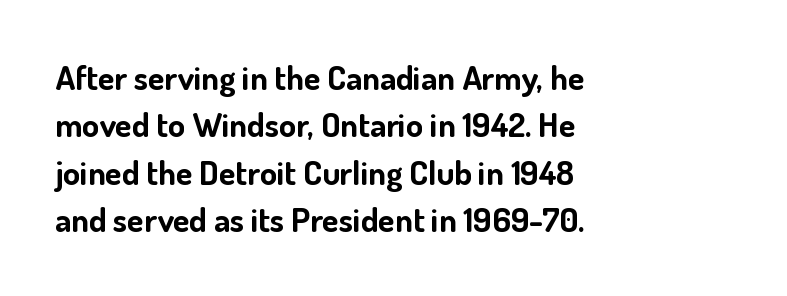
The rendering shows plain stroke endings on the letterforms — a sans-serif design. Do the characters align in a grid? No, the font is proportional. Rows of type keep a routine distance in the vertical direction. A full-strength bold gives these letters their thick strokes.
